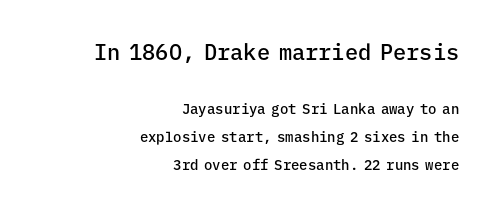
{"italic": "no", "bold": "semi", "underline": "no", "align": "right", "line_spacing": "loose", "line_spacing_ratio": 2.0, "letter_spacing": "normal", "letter_spacing_em": 0.0, "larger_block": "first", "size_ratio": 1.57, "glyph_px": 22}
